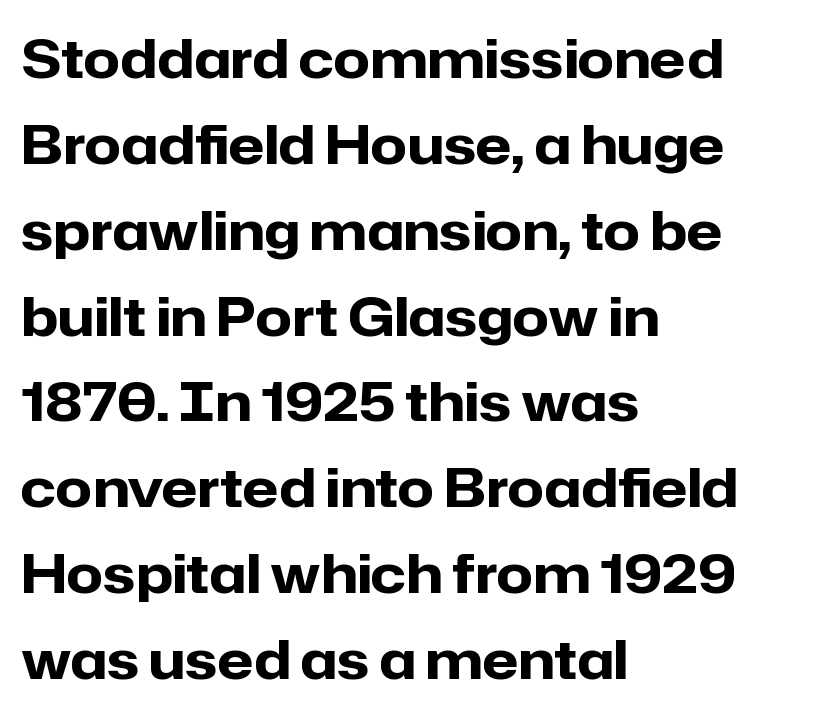
Q: Is the text bold? A: Yes.
Q: Is the text italic (slanted)? A: No, it is upright.
Q: Is the typeface a serif or a sans-serif typeface? A: Sans-serif.
Q: Is the text underlined? A: No.
Q: How is the paragraph aligned? A: Left-aligned.
Q: Is the spacing between letters normal or unusually wide? A: Normal.
Q: Is the spacing between lines tight, normal or loose? A: Normal.
Q: Width (condensed, normal, or wide)? A: Normal.
Q: Stroke contrast? A: Low.
Q: x-height? A: Medium.
Q: Monospaced? A: No.
